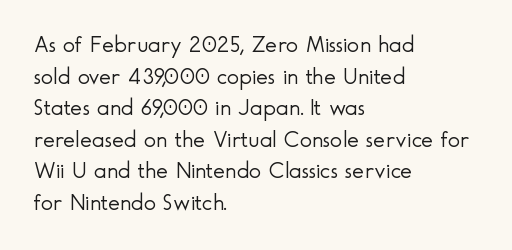
The image shows 23 px text type, upright; set left-aligned, normal line spacing (1.37x), normal letter spacing, not underlined.
